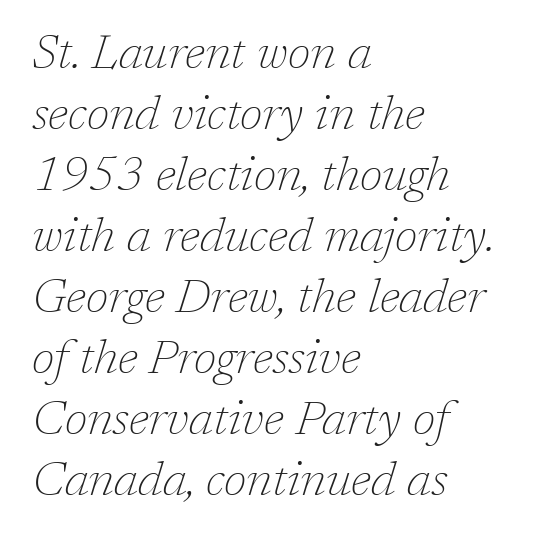
The space directly below the letters is spotless. Leading: standard. This rendering uses left alignment, leaving the right contour irregular. This sample uses an oblique cut, with every glyph tilted off the vertical. Proportional: the letters do not fall into vertical columns.
